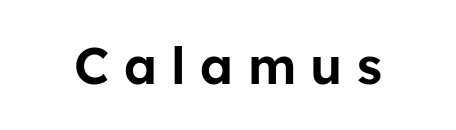
Q: Is the text italic (slanted)? A: No, it is upright.
Q: Is the typeface a serif or a sans-serif typeface? A: Sans-serif.
Q: Is the text underlined? A: No.
Q: Is the spacing between letters normal or unusually wide? A: Unusually wide.
Q: Width (condensed, normal, or wide)? A: Normal.
Q: Stroke contrast? A: Low.
Q: x-height? A: Medium.
Q: Monospaced? A: No.
